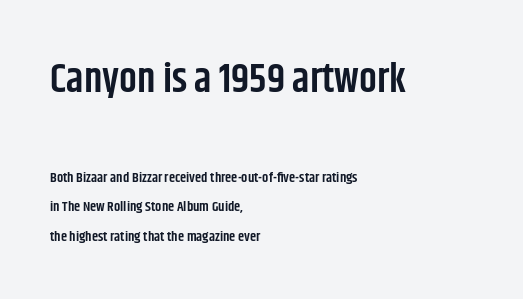
The image shows 40 px semibold, condensed sans-serif type, upright; set left-aligned, loose line spacing (2.12x), normal letter spacing, not underlined; the first (top) block is 2.86x larger; low stroke contrast and a large x-height.
